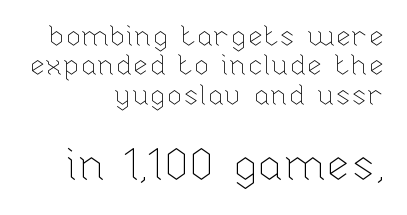
Q: Is the text bold? A: No.
Q: Is the text italic (slanted)? A: No, it is upright.
Q: Is the text underlined? A: No.
Q: How is the paragraph aligned? A: Right-aligned.
Q: Is the spacing between letters normal or unusually wide? A: Normal.
Q: Is the spacing between lines tight, normal or loose? A: Tight.
Q: Which block of text is set in a larger size, the first (top) or the second (bottom)? A: The second (bottom) one.
Q: Width (condensed, normal, or wide)? A: Normal.
Q: Stroke contrast? A: Low.
Q: x-height? A: Medium.
Q: Monospaced? A: No.
